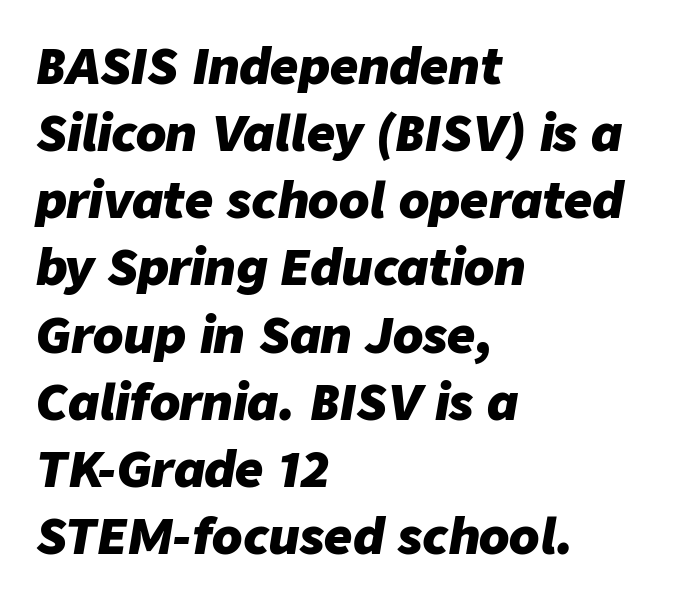
Words float on clear page, feet unadorned. The rendering uses a moderate line-height, typical for paragraphs. Look at the tracking — it's just the regular setting, nothing added. These lines are rendered in a variable-pitch font. The passage is arranged the way most books set body copy — flush left. Heavy, bold letterforms.
